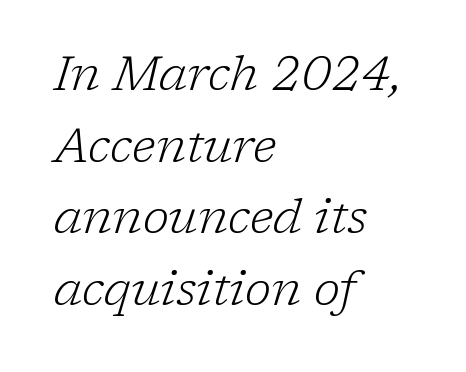
Just letters on the line, the space beneath them empty. The weight tops out at a normal text grade. This sample is left-justified, so line endings fall wherever the words run out. Character widths vary here, with narrow letters taking less room than wide ones. The rendering keeps characters at their native spacing. Font category for this specimen: serif.
